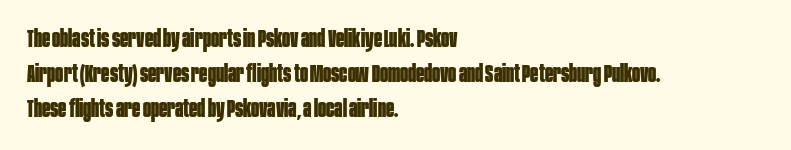
Nope, not italic — everything's standing straight. The passage shown has conventional tracking throughout. Bold? Absolutely — the strokes are thick and heavy. If you drew a ruler down the left edge, every line would touch it. The gap between lines stays unmarked. Horizontal bands of white between lines are of average thickness.
